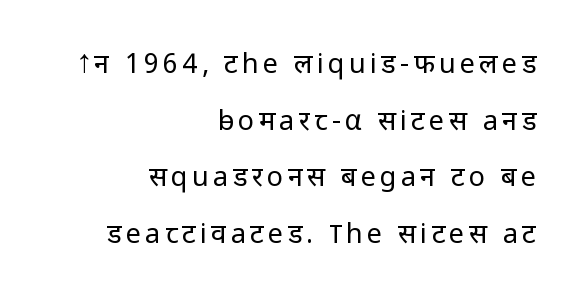
Q: Is the text bold? A: No.
Q: Is the text italic (slanted)? A: No, it is upright.
Q: Is the text underlined? A: No.
Q: How is the paragraph aligned? A: Right-aligned.
Q: Is the spacing between lines tight, normal or loose? A: Loose.
